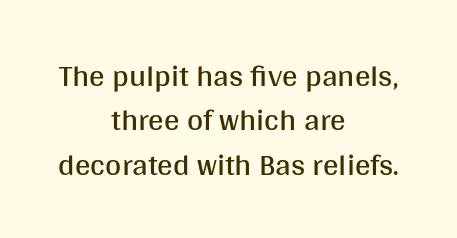
Italic? Not at all — the glyphs are vertical. The letters advance in unequal steps, a hallmark of proportional type. Casual observation: everything's sitting right in the middle. The typeface chosen for these lines omits serifs. Descenders are the only things crossing below the line. These lines sit exactly where default settings would place them.
